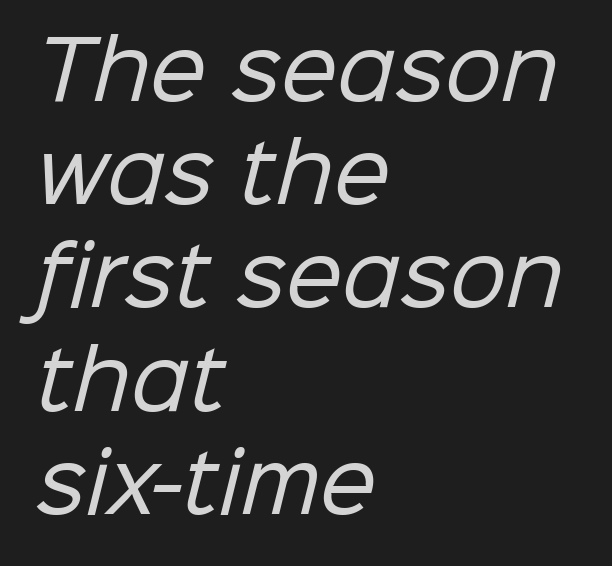
{"serif": "no", "bold": "no", "weight": "regular", "width": "normal", "stroke_contrast": "low", "x_height": "medium", "monospaced": "no", "underline": "no", "align": "left", "line_spacing": "normal", "line_spacing_ratio": 1.29, "letter_spacing": "normal", "letter_spacing_em": 0.0, "glyph_px": 80}
